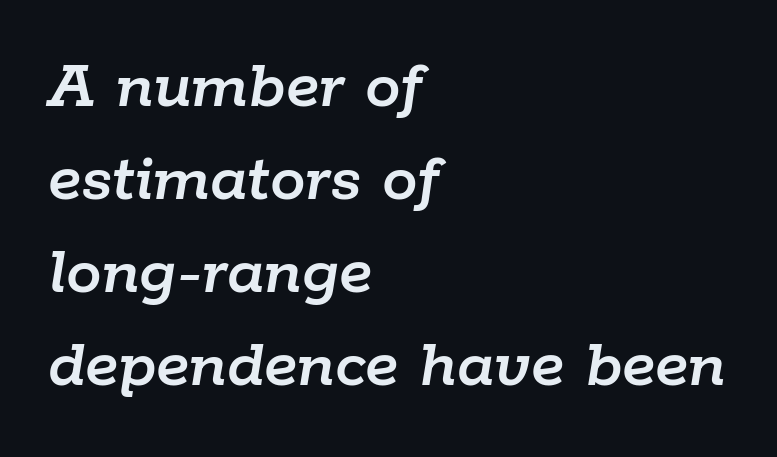
Q: Is the text italic (slanted)? A: Yes, it leans right by about 9 degrees.
Q: Is the text underlined? A: No.
Q: How is the paragraph aligned? A: Left-aligned.
Q: Is the spacing between letters normal or unusually wide? A: Normal.
Q: Is the spacing between lines tight, normal or loose? A: Normal.
Q: Width (condensed, normal, or wide)? A: Normal.
Q: Stroke contrast? A: Low.
Q: x-height? A: Medium.
Q: Monospaced? A: No.
